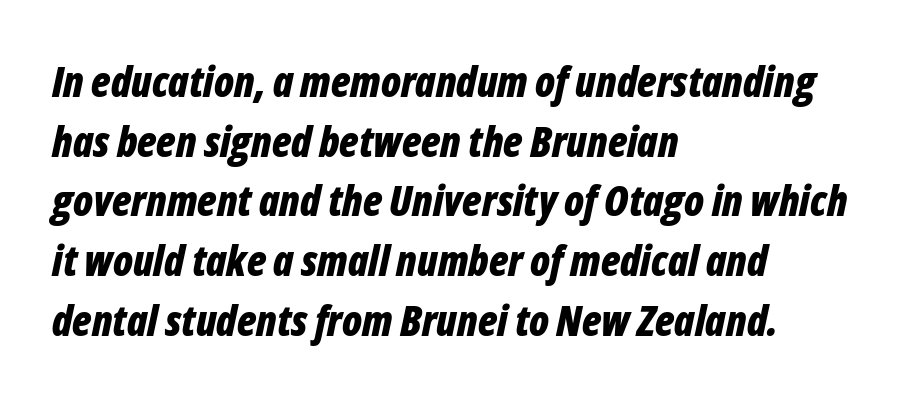
The glyphs are unaccompanied by any horizontal stroke below them. If you measured baseline to baseline, you'd find a middling distance. The lettering tilts uniformly, giving the passage an italic look. The ragged edge is on the right, which tells us the setting is flush left. Default kerning and tracking; the words read as compact shapes. Do the characters align in a grid? No, the font is proportional.
